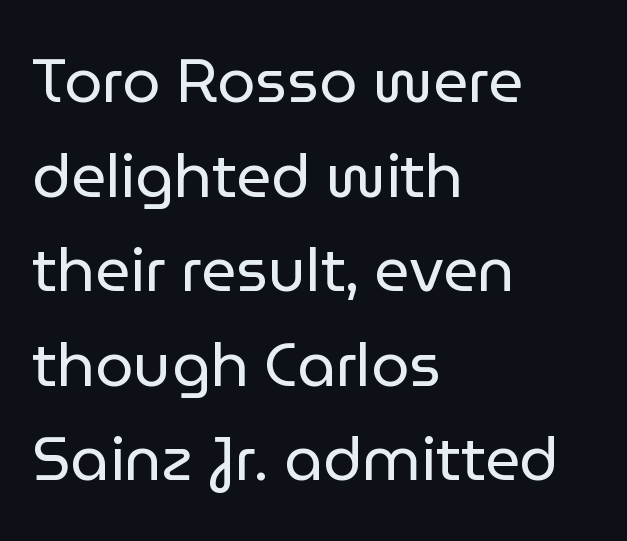
Stems here are at most as thick as an everyday book face. The typesetter chose a ragged-right arrangement here. Ascenders rise straight up at ninety degrees. Nobody touched the tracking dial on this one. A typesetter would call this proportional, since set widths differ per character.
